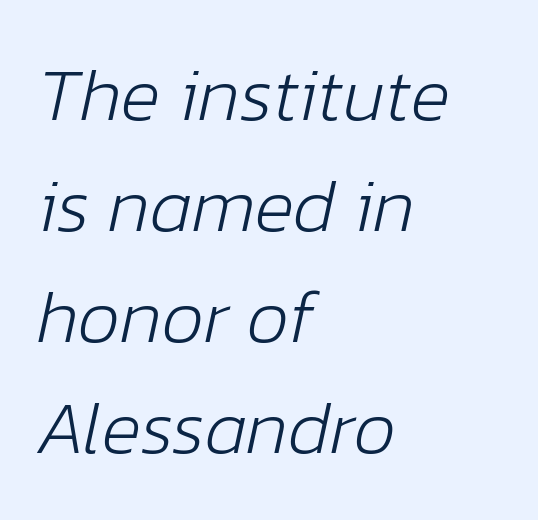
Q: Is the text bold? A: No.
Q: Is the text italic (slanted)? A: Yes, it leans right by about 12 degrees.
Q: Is the text underlined? A: No.
Q: How is the paragraph aligned? A: Left-aligned.
Q: Is the spacing between letters normal or unusually wide? A: Normal.
Q: Is the spacing between lines tight, normal or loose? A: Normal.
Q: Width (condensed, normal, or wide)? A: Normal.
Q: Stroke contrast? A: Low.
Q: x-height? A: Medium.
Q: Monospaced? A: No.
